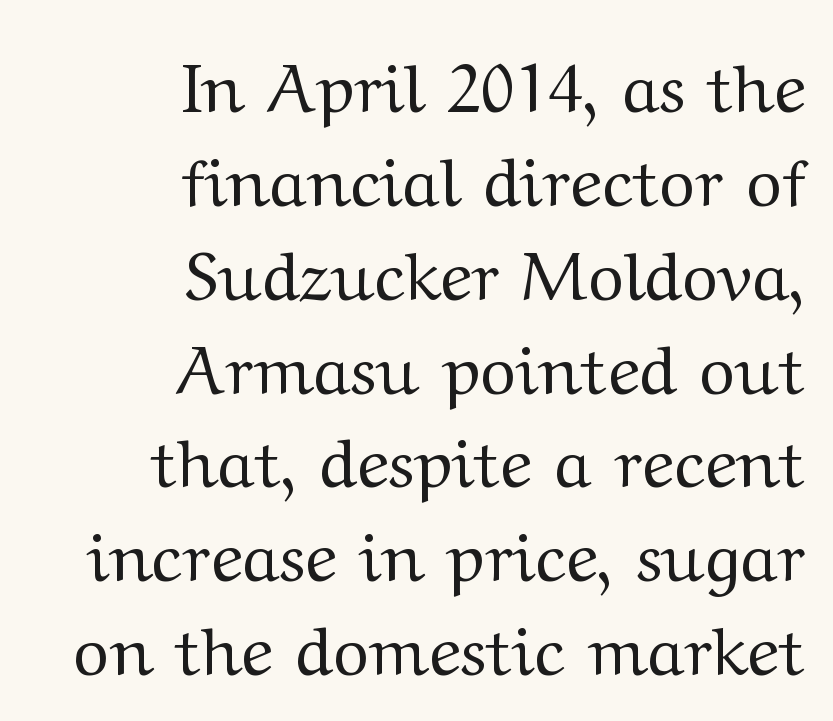
{"serif": "yes", "italic": "no", "bold": "no", "weight": "regular", "width": "wide", "stroke_contrast": "medium", "x_height": "medium", "monospaced": "no", "underline": "no", "align": "right", "line_spacing": "normal", "line_spacing_ratio": 1.38, "letter_spacing": "normal", "letter_spacing_em": 0.0, "glyph_px": 68}
